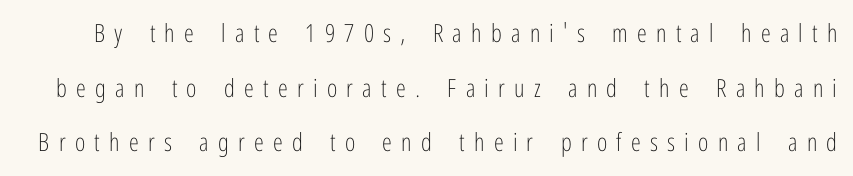
Interline gaps are noticeably wide in this sample. It's the straight-up-and-down kind of type. The face used here is rendered with a markedly widened letterfit. The strip under each line holds only bare page.
